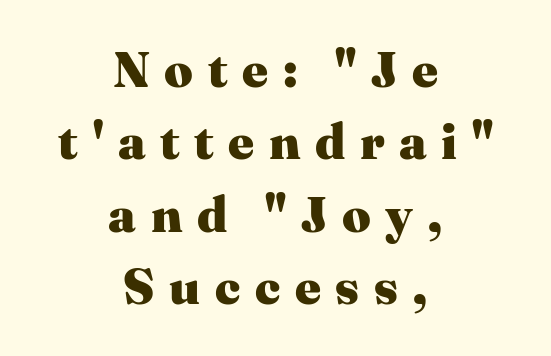
Q: Is the text bold? A: Yes.
Q: Is the text italic (slanted)? A: No, it is upright.
Q: Is the typeface a serif or a sans-serif typeface? A: Serif.
Q: Is the text underlined? A: No.
Q: How is the paragraph aligned? A: Centered.
Q: Is the spacing between letters normal or unusually wide? A: Unusually wide.
Q: Is the spacing between lines tight, normal or loose? A: Normal.
Q: Width (condensed, normal, or wide)? A: Normal.
Q: Stroke contrast? A: Medium.
Q: x-height? A: Medium.
Q: Monospaced? A: No.
